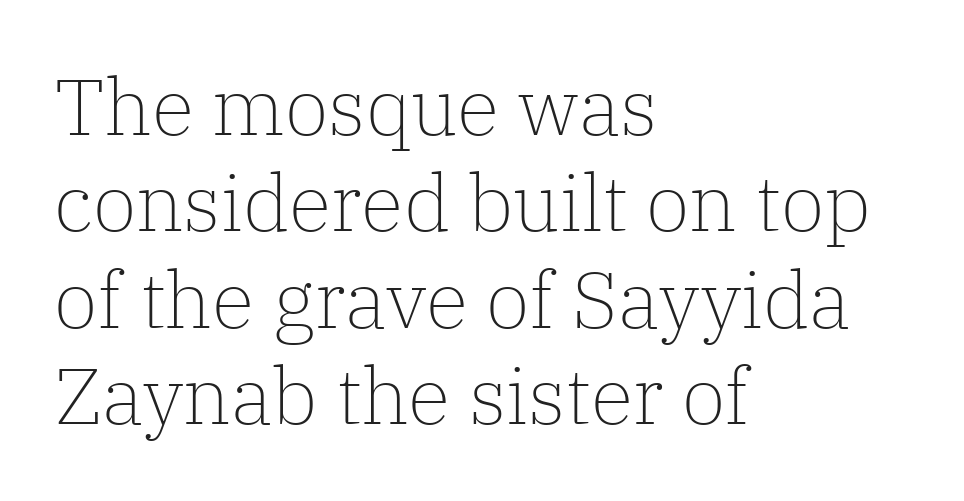
The image shows 79 px light serif type, upright; set left-aligned, line spacing 1.22x, normal letter spacing, not underlined; low stroke contrast and a medium x-height.
